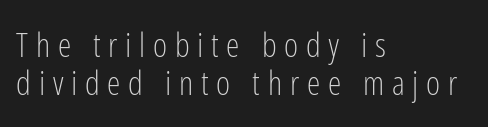
Q: Is the text bold? A: No.
Q: Is the text italic (slanted)? A: No, it is upright.
Q: Is the typeface a serif or a sans-serif typeface? A: Sans-serif.
Q: Is the text underlined? A: No.
Q: How is the paragraph aligned? A: Left-aligned.
Q: Is the spacing between letters normal or unusually wide? A: Unusually wide.
Q: Is the spacing between lines tight, normal or loose? A: Tight.
Q: Width (condensed, normal, or wide)? A: Condensed.
Q: Stroke contrast? A: Low.
Q: x-height? A: Medium.
Q: Monospaced? A: No.
